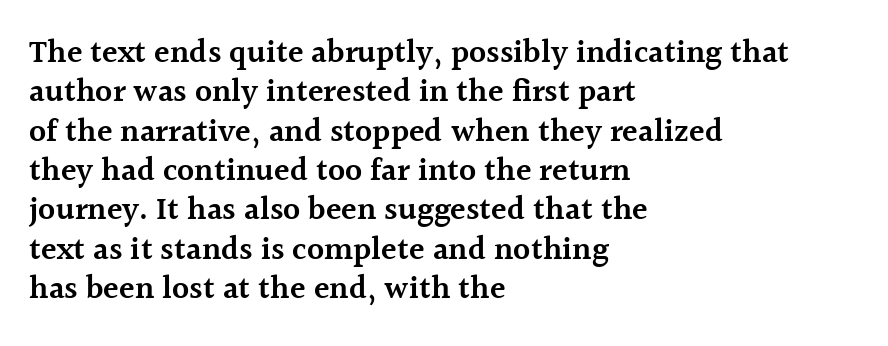
This is the in-between weight designers call semibold or demi. The space beneath each line is pristine and unruled. The type is set solid horizontally, with unmodified tracking. The compositor pushed each line to the left boundary.
